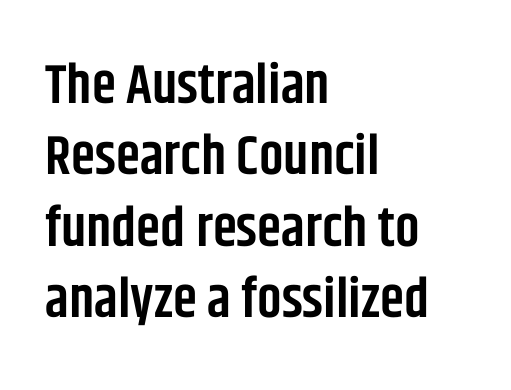
The image shows 55 px semibold, condensed sans-serif type, upright; set left-aligned, normal line spacing (1.3x), normal letter spacing, not underlined; low stroke contrast and a large x-height.
